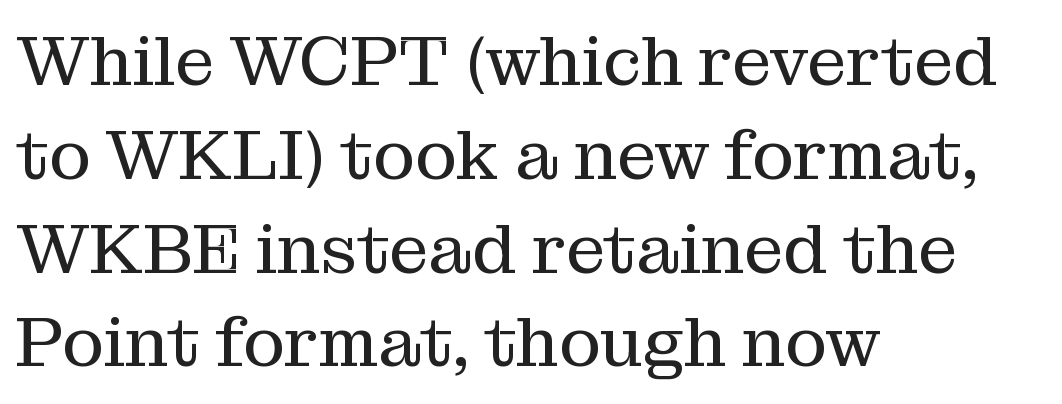
The gaps between neighbouring characters are ordinary and unremarkable. Check under the words: just untouched page. Line starts are locked; line ends wander. Upright lettering throughout. Vertical stems look standard width or narrower in stroke.
